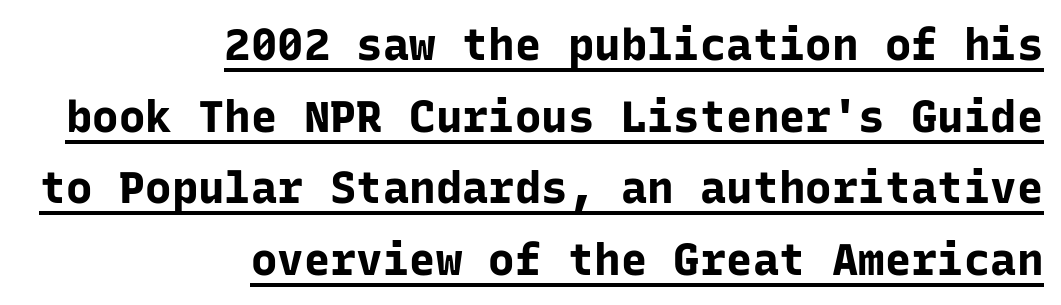
The image shows 44 px bold sans-serif type, upright, monospaced; set right-aligned, normal line spacing (1.63x), normal letter spacing, underlined; low stroke contrast and a medium x-height.
